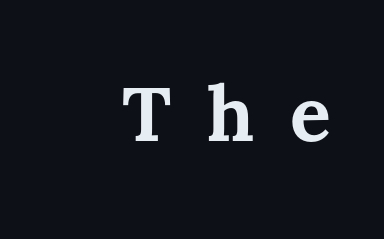
The image shows 76 px bold type, upright; set unusually wide letter spacing (+0.47 em), not underlined; medium stroke contrast and a medium x-height.
